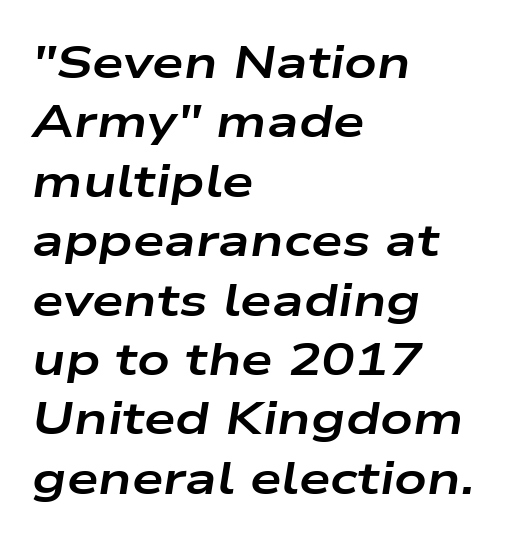
The words here are not underlined. Glyph-to-glyph distance matches everyday printed text. Pretty heavy lettering here — definitely bold. Quick note: italic.
